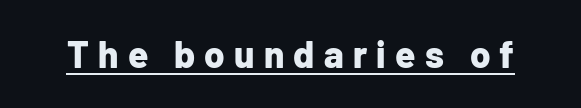
The letters advance in unequal steps, a hallmark of proportional type. Italic? Not at all — the glyphs are vertical. Like a heading marked for emphasis, these lines bear an underscore. Notice how thick the strokes are: this is what a full bold looks like. The passage shown has open, widely tracked lettering throughout. Examine the stroke ends and you'll find no serifs.
